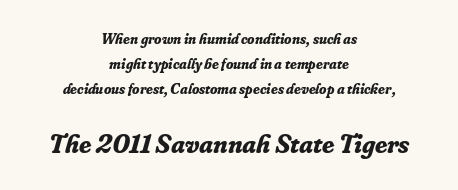
Q: Is the text bold? A: Yes.
Q: Is the text italic (slanted)? A: Yes, it leans right by about 16 degrees.
Q: Is the text underlined? A: No.
Q: How is the paragraph aligned? A: Centered.
Q: Is the spacing between letters normal or unusually wide? A: Normal.
Q: Is the spacing between lines tight, normal or loose? A: Normal.
Q: Which block of text is set in a larger size, the first (top) or the second (bottom)? A: The second (bottom) one.
